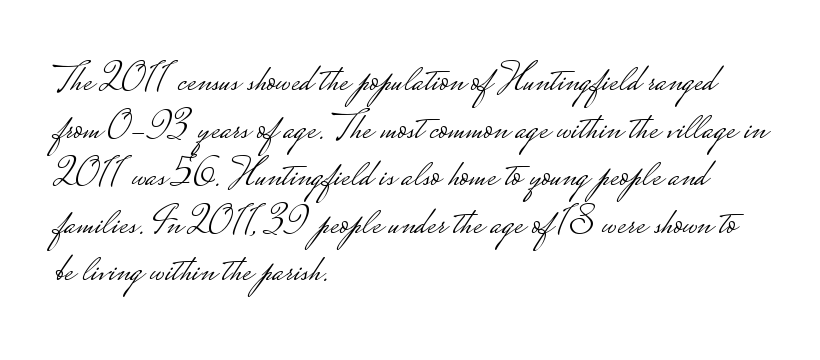
Q: Is the text bold? A: No.
Q: Is the text italic (slanted)? A: Yes.
Q: Is the typeface a serif or a sans-serif typeface? A: Sans-serif.
Q: Is the text underlined? A: No.
Q: How is the paragraph aligned? A: Left-aligned.
Q: Is the spacing between letters normal or unusually wide? A: Normal.
Q: Width (condensed, normal, or wide)? A: Wide.
Q: Stroke contrast? A: Low.
Q: Monospaced? A: No.
